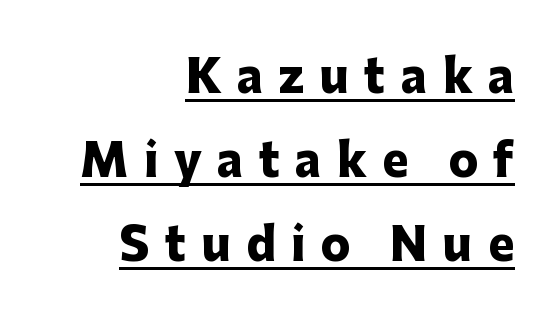
The image shows 44 px heavy sans-serif type, upright; set right-aligned, loose line spacing (1.91x), unusually wide letter spacing (+0.35 em), underlined; low stroke contrast and a medium x-height.
